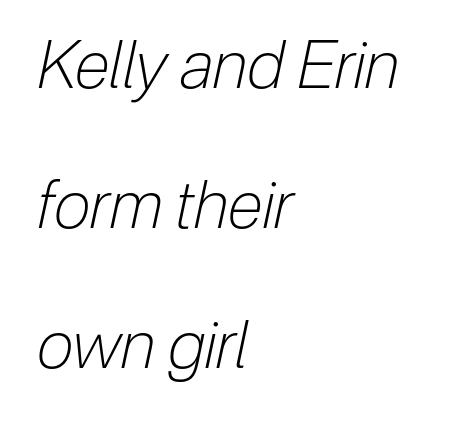
The text block is weighted toward the left margin, trailing off unevenly rightward. Short note: letters normally spaced. Does the lettering tilt? It does — this is italic. The weight would be labelled regular, book, light, or lighter still. Baseline-to-baseline distance is far greater than the letter height. A bare baseline throughout the passage.
